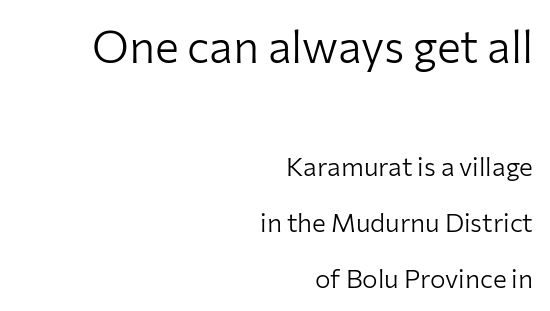
{"serif": "no", "italic": "no", "bold": "no", "weight": "light", "width": "normal", "stroke_contrast": "low", "x_height": "medium", "monospaced": "no", "underline": "no", "align": "right", "line_spacing": "loose", "line_spacing_ratio": 2.14, "letter_spacing": "normal", "letter_spacing_em": 0.0, "larger_block": "first", "size_ratio": 1.73, "glyph_px": 45}
